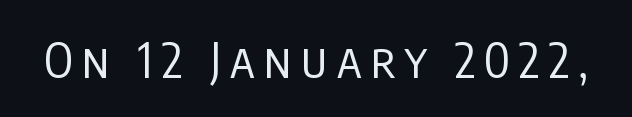
The image shows 48 px regular-weight, condensed sans-serif type, upright; set not underlined; low stroke contrast and a large x-height.
